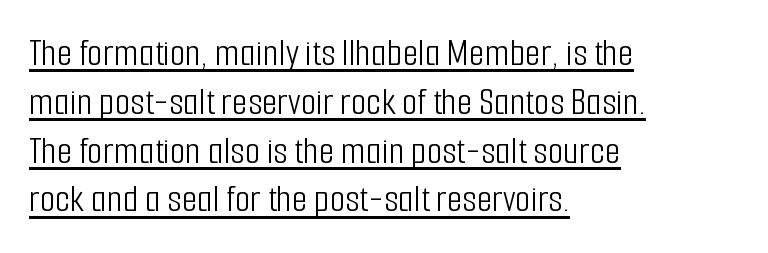
{"serif": "no", "italic": "no", "bold": "no", "weight": "light", "width": "condensed", "stroke_contrast": "low", "x_height": "medium", "monospaced": "no", "underline": "yes", "align": "left", "line_spacing_ratio": 1.22, "letter_spacing": "normal", "letter_spacing_em": 0.0, "glyph_px": 40}
